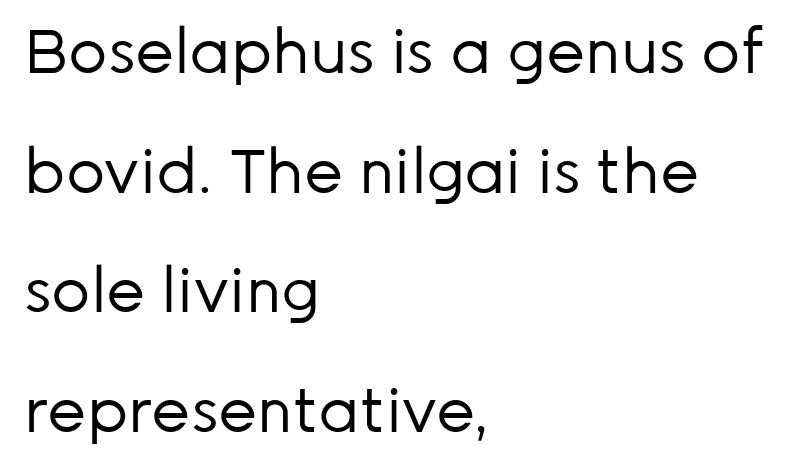
Every stem runs plumb, perpendicular to the baseline. The line texture is even and compact thanks to regular tracking. Letters rest on an invisible, unmarked baseline. The lines are spread far apart with generous leading. Note: no serifs on the glyphs.
